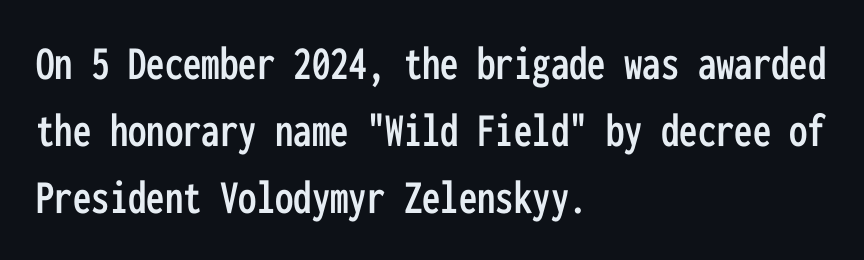
The image shows 49 px condensed sans-serif type, upright, monospaced; set left-aligned, normal line spacing (1.37x), normal letter spacing, not underlined; low stroke contrast and a medium x-height.
